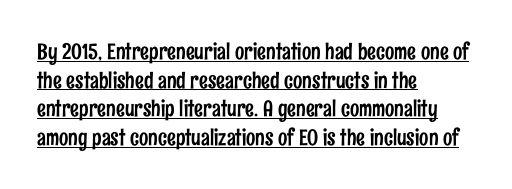
{"italic": "no", "underline": "yes", "align": "left", "line_spacing": "normal", "line_spacing_ratio": 1.3, "letter_spacing": "normal", "letter_spacing_em": 0.0, "glyph_px": 22}
